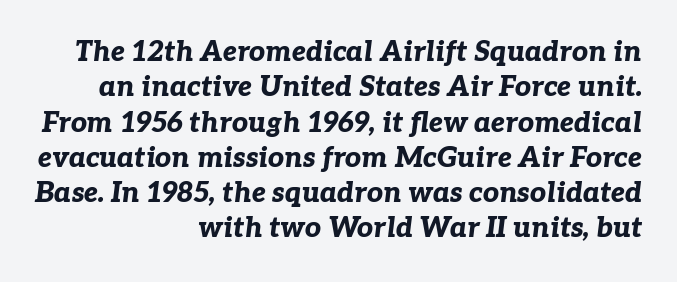
Q: Is the text bold? A: Yes.
Q: Is the text italic (slanted)? A: Yes, it leans right by about 7 degrees.
Q: Is the text underlined? A: No.
Q: How is the paragraph aligned? A: Right-aligned.
Q: Is the spacing between letters normal or unusually wide? A: Normal.
Q: Is the spacing between lines tight, normal or loose? A: Normal.
Q: Width (condensed, normal, or wide)? A: Normal.
Q: Stroke contrast? A: Low.
Q: x-height? A: Medium.
Q: Monospaced? A: No.
